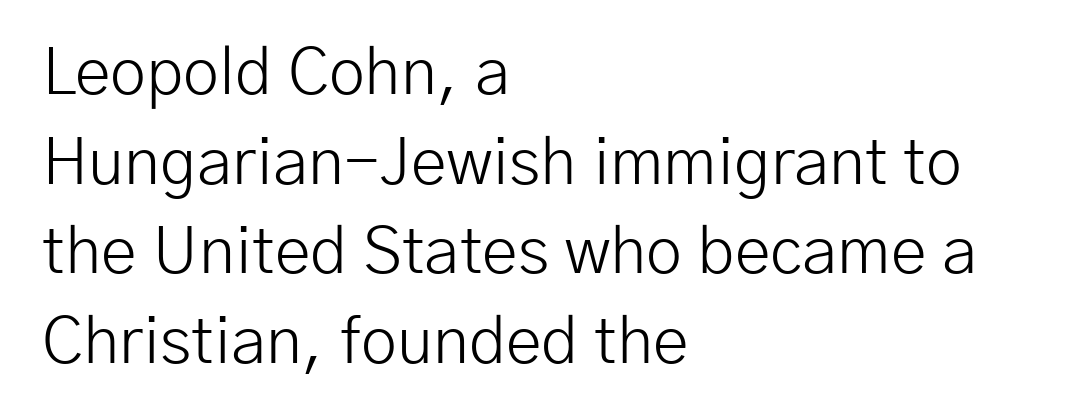
The image shows 65 px light sans-serif type, upright; set left-aligned, normal line spacing (1.38x), normal letter spacing, not underlined; low stroke contrast and a medium x-height.
